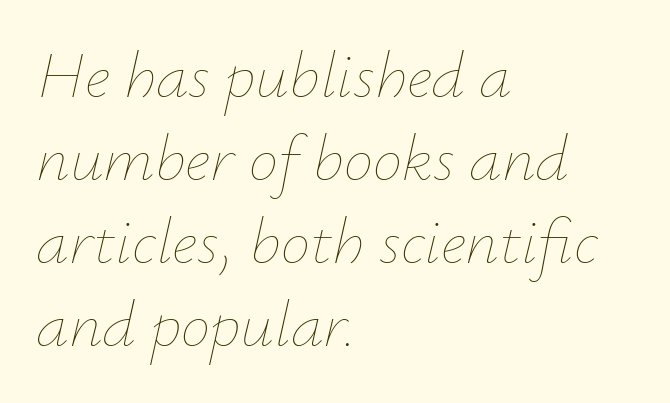
{"italic": "yes", "lean": "right", "slant_degrees": 12, "bold": "no", "weight": "thin", "width": "normal", "stroke_contrast": "low", "x_height": "small", "monospaced": "no", "underline": "no", "align": "left", "line_spacing": "normal", "line_spacing_ratio": 1.26, "letter_spacing": "normal", "letter_spacing_em": 0.0, "glyph_px": 66}
